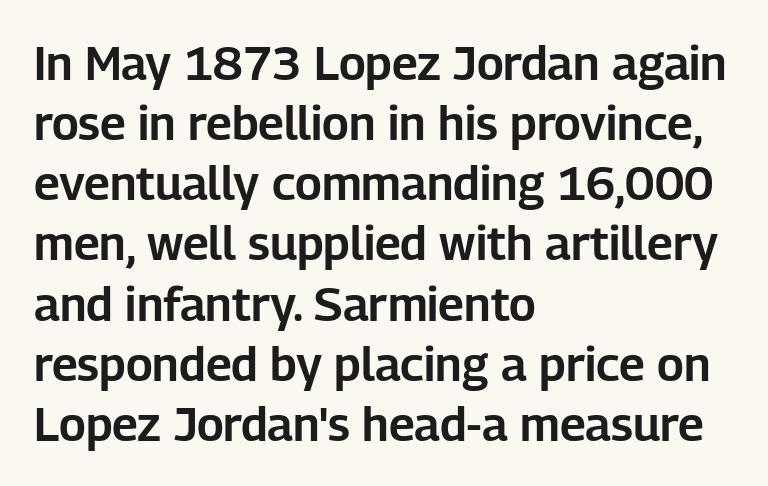
{"serif": "no", "italic": "no", "width": "normal", "stroke_contrast": "low", "x_height": "medium", "monospaced": "no", "underline": "no", "align": "left", "line_spacing": "normal", "line_spacing_ratio": 1.28, "letter_spacing": "normal", "letter_spacing_em": 0.0, "glyph_px": 47}
